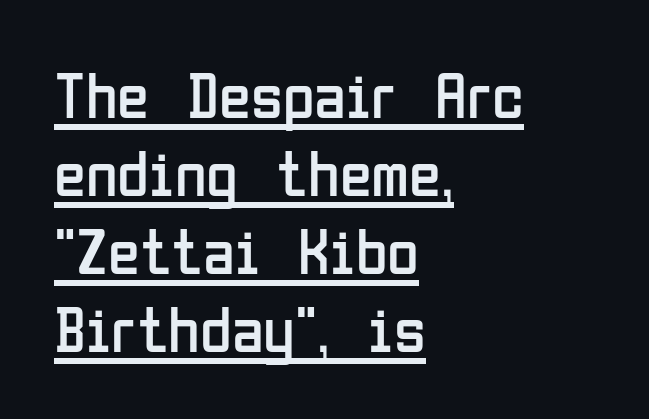
{"serif": "no", "italic": "no", "bold": "no", "weight": "regular", "width": "condensed", "stroke_contrast": "low", "x_height": "medium", "monospaced": "no", "underline": "yes", "align": "left", "line_spacing_ratio": 1.2, "letter_spacing": "normal", "letter_spacing_em": 0.0, "glyph_px": 65}
